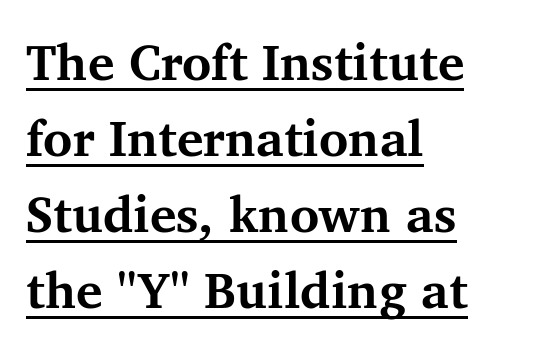
Q: Is the text bold? A: Yes.
Q: Is the text italic (slanted)? A: No, it is upright.
Q: Is the typeface a serif or a sans-serif typeface? A: Serif.
Q: Is the text underlined? A: Yes.
Q: How is the paragraph aligned? A: Left-aligned.
Q: Is the spacing between letters normal or unusually wide? A: Normal.
Q: Is the spacing between lines tight, normal or loose? A: Normal.
Q: Width (condensed, normal, or wide)? A: Normal.
Q: Stroke contrast? A: Medium.
Q: x-height? A: Medium.
Q: Monospaced? A: No.
